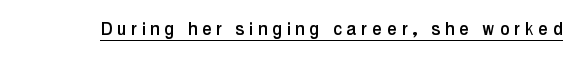
A typesetter would call this heavily tracked-out type. The axis of the letterforms is exactly vertical. A continuous stroke trails under the words, as in a hyperlink.
